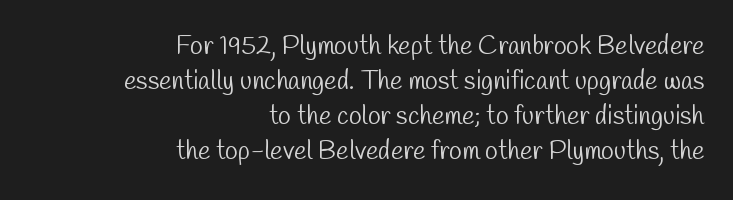
The image shows 26 px text type; set right-aligned, normal line spacing (1.35x), normal letter spacing, not underlined.
